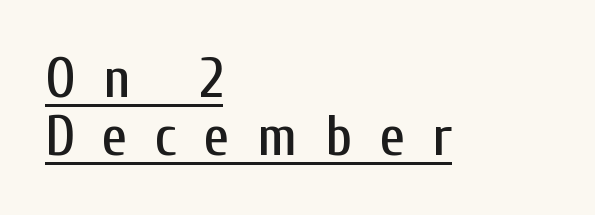
{"serif": "no", "italic": "no", "width": "condensed", "stroke_contrast": "low", "x_height": "medium", "monospaced": "no", "underline": "yes", "align": "left", "line_spacing": "tight", "line_spacing_ratio": 1.01, "letter_spacing": "wide", "letter_spacing_em": 0.48, "glyph_px": 57}
